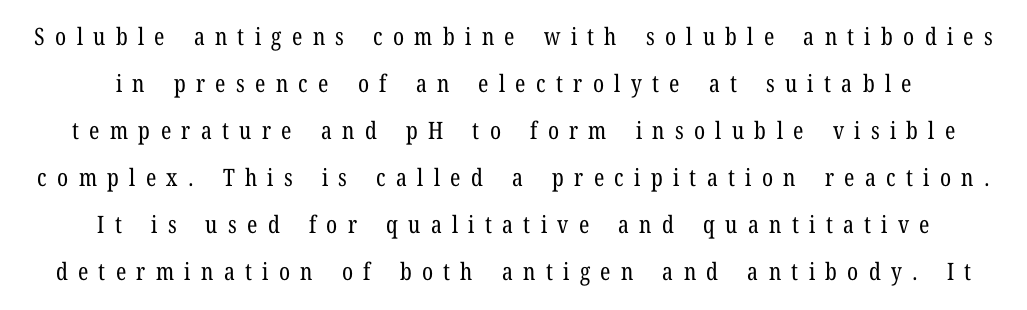
Italic? Not at all — the glyphs are vertical. Honestly, the rows look like they've been pulled way apart. In CSS terms this would be text-align: center. The face looks like a standard text weight, possibly lighter. This rendering features lettering with no underline. The tracking reads as deliberately expanded to a designer's eye.
